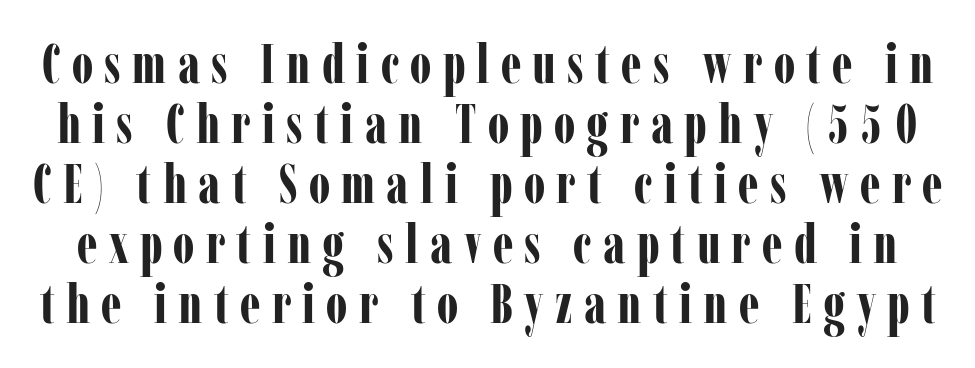
Q: Is the text bold? A: Yes.
Q: Is the text italic (slanted)? A: No, it is upright.
Q: Is the typeface a serif or a sans-serif typeface? A: Serif.
Q: Is the text underlined? A: No.
Q: Is the spacing between letters normal or unusually wide? A: Unusually wide.
Q: Is the spacing between lines tight, normal or loose? A: Tight.
Q: Width (condensed, normal, or wide)? A: Condensed.
Q: Stroke contrast? A: Low.
Q: x-height? A: Medium.
Q: Monospaced? A: No.
